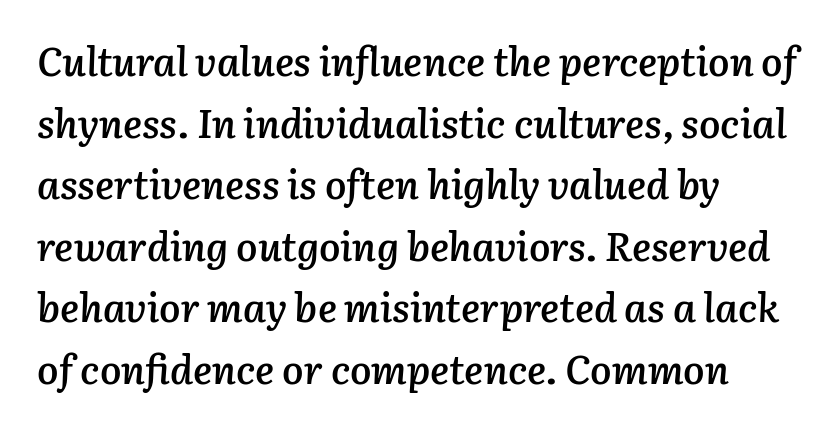
Slant detected: the letters are inclined. Line starts are locked; line ends wander. How heavy is the stroke? Medium-heavy — a semibold, shy of bold. Short note: letters normally spaced.
